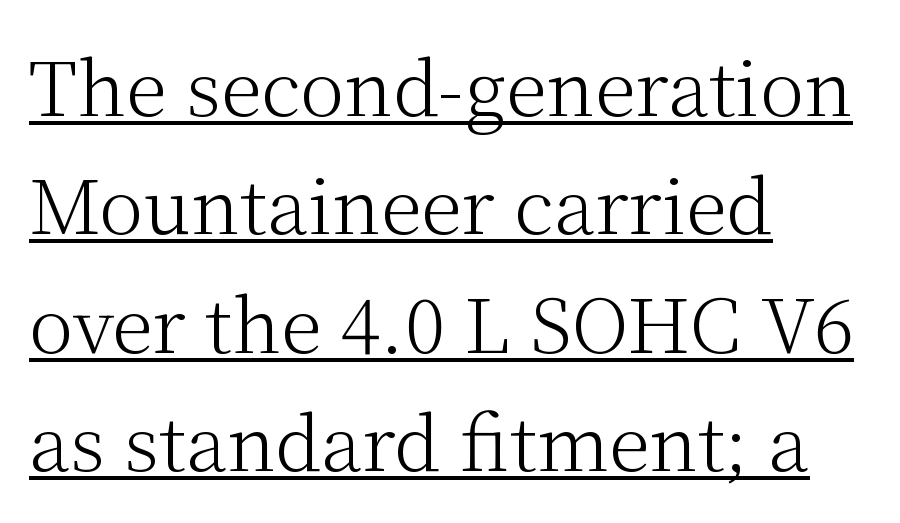
Compared with typical body copy, the letter spacing here is the same. This sample has the flowing, uneven cadence of proportional lettering. Glance below the letters and you will spot a drawn line. A serif font was chosen for this passage.
